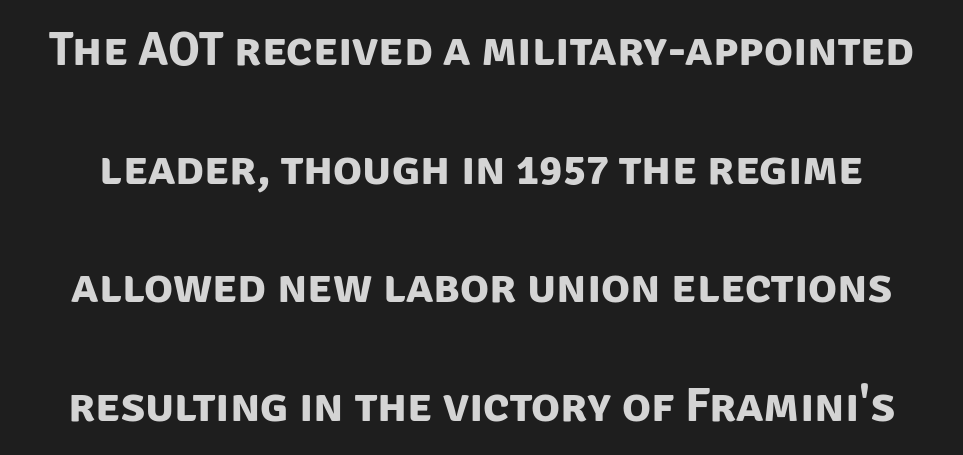
The image shows 48 px bold sans-serif type; set loose line spacing (2.47x), normal letter spacing, not underlined; low stroke contrast and a large x-height.
